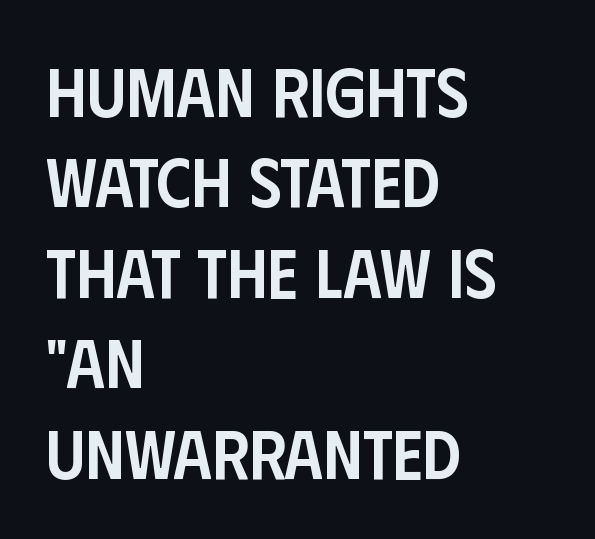
How would I describe the line gaps? Plain and ordinary. The face used here is a sans, in the tradition of grotesques and geometrics. This rendering features lettering with no underline. Default kerning and tracking; the words read as compact shapes. As a designer I'd log this as weight 600, semibold. Ascenders rise straight up at ninety degrees.
